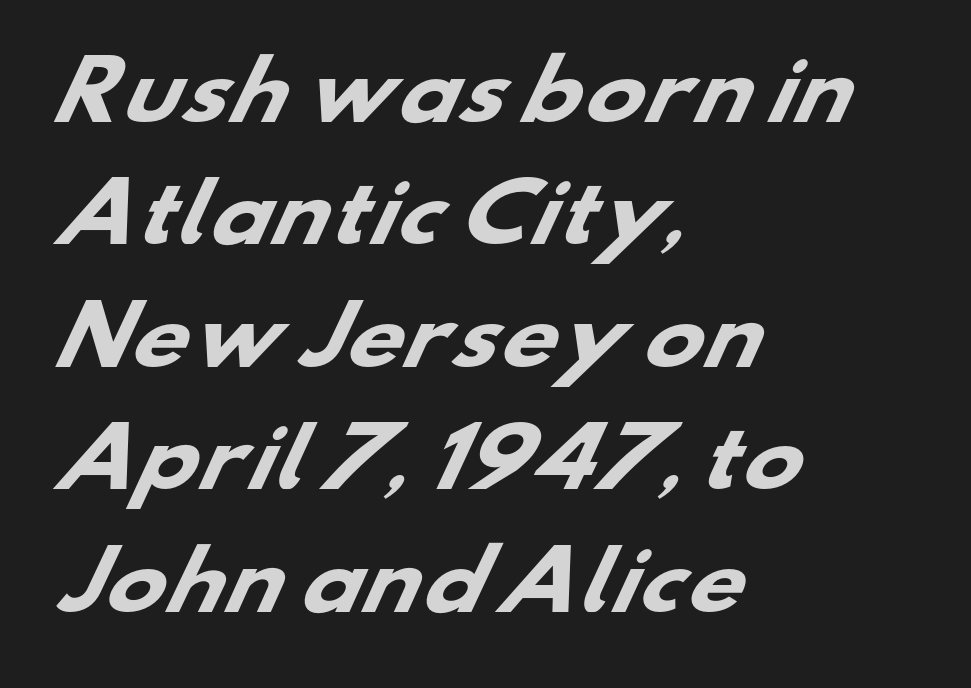
Here the glyphs are tracked normally, forming tight word shapes. Rule under the text: the space is simply empty. Horizontal alignment here is leftward, the default for most running prose. Leading matches the norm, producing a regular column.
